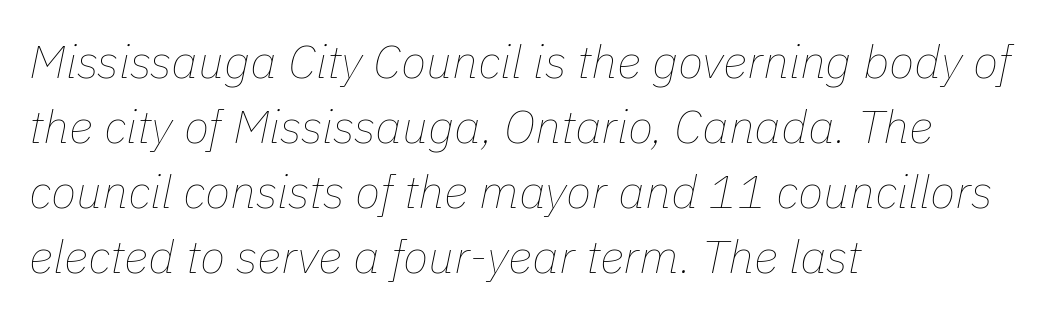
Q: Is the text bold? A: No.
Q: Is the text italic (slanted)? A: Yes, it leans right by about 11 degrees.
Q: Is the text underlined? A: No.
Q: How is the paragraph aligned? A: Left-aligned.
Q: Is the spacing between letters normal or unusually wide? A: Normal.
Q: Is the spacing between lines tight, normal or loose? A: Normal.
Q: Width (condensed, normal, or wide)? A: Normal.
Q: Stroke contrast? A: Low.
Q: x-height? A: Medium.
Q: Monospaced? A: No.
